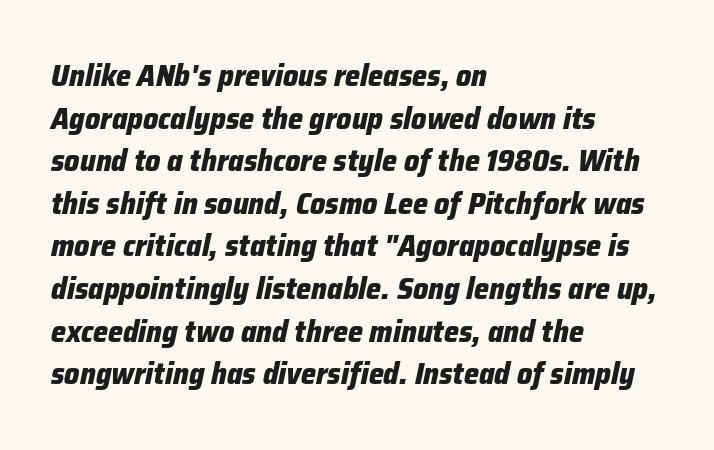
The image shows 30 px heavy type, italic (leaning right); set left-aligned, normal line spacing (1.42x), normal letter spacing, not underlined; low stroke contrast and a medium x-height.
